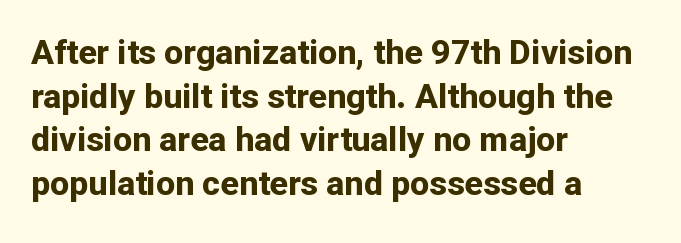
{"serif": "no", "italic": "no", "bold": "yes", "weight": "bold", "width": "normal", "stroke_contrast": "low", "x_height": "medium", "monospaced": "no", "underline": "no", "align": "left", "line_spacing": "normal", "line_spacing_ratio": 1.28, "letter_spacing": "normal", "letter_spacing_em": 0.0, "glyph_px": 34}
